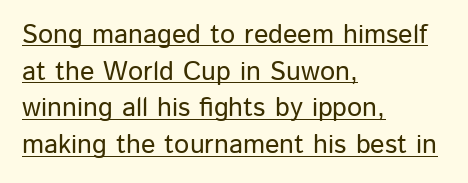
Designer's note — italics off, roman on. If you drew a ruler down the left edge, every line would touch it. This sample uses plain, unmodified letter spacing. Somebody hit Ctrl+U on this one — the words are underlined. Vertical spacing — default.
